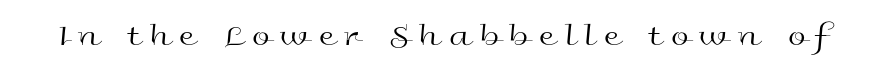
No letter is thick-stroked: the sample isn't bold. This is sans-serif lettering, the kind often seen on screens and signage. Italic? Not at all — the glyphs are vertical. These lines are rendered in a variable-pitch font. This rendering widens character spacing well past its baseline value.
